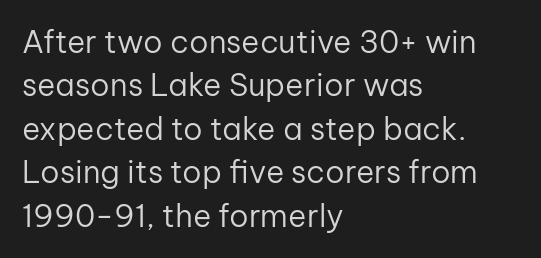
{"serif": "no", "italic": "no", "bold": "no", "weight": "regular", "width": "normal", "stroke_contrast": "low", "x_height": "medium", "monospaced": "no", "underline": "no", "align": "left", "line_spacing": "normal", "line_spacing_ratio": 1.4, "letter_spacing": "normal", "letter_spacing_em": 0.0, "glyph_px": 31}
